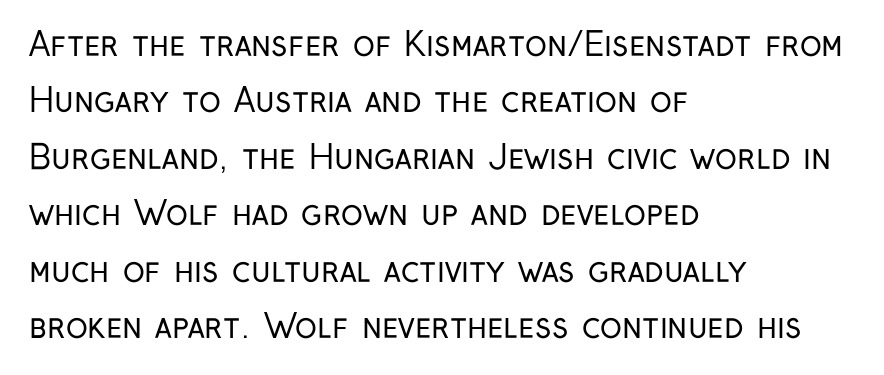
{"serif": "no", "italic": "no", "bold": "no", "weight": "regular", "width": "condensed", "stroke_contrast": "low", "x_height": "medium", "monospaced": "no", "underline": "no", "align": "left", "line_spacing_ratio": 1.71, "letter_spacing": "normal", "letter_spacing_em": 0.0, "glyph_px": 33}
